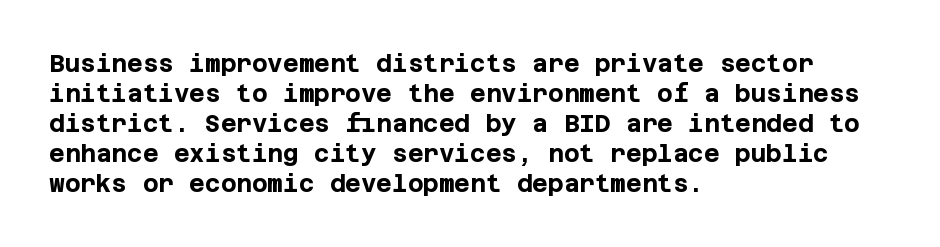
Q: Is the text bold? A: Yes.
Q: Is the text italic (slanted)? A: No, it is upright.
Q: Is the text underlined? A: No.
Q: How is the paragraph aligned? A: Left-aligned.
Q: Is the spacing between letters normal or unusually wide? A: Normal.
Q: Is the spacing between lines tight, normal or loose? A: Normal.
